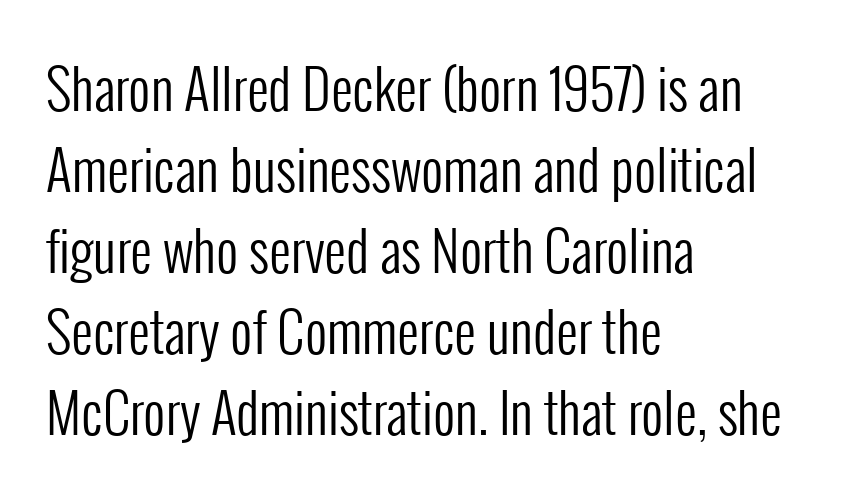
{"serif": "no", "italic": "no", "bold": "no", "weight": "regular", "width": "condensed", "stroke_contrast": "low", "x_height": "medium", "monospaced": "no", "underline": "no", "align": "left", "line_spacing": "normal", "line_spacing_ratio": 1.5, "letter_spacing": "normal", "letter_spacing_em": 0.0, "glyph_px": 54}
